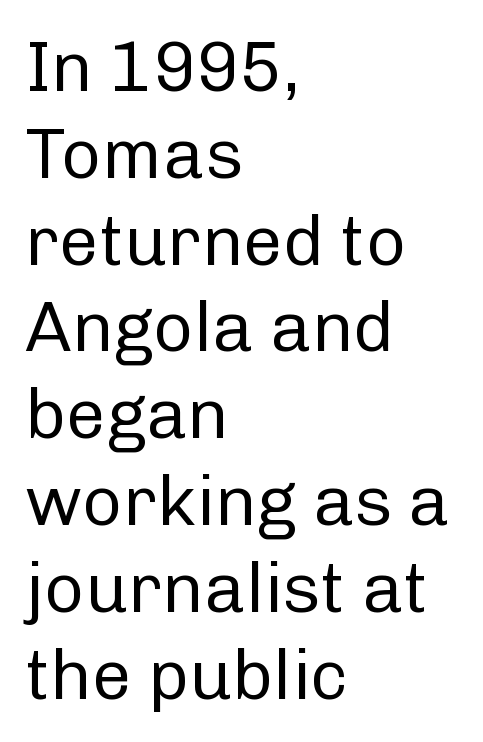
Do the characters align in a grid? No, the font is proportional. Unlike italic type, these characters show no tilt at all. Nope, no serifs anywhere on these letters. Check under the words: just untouched page.
